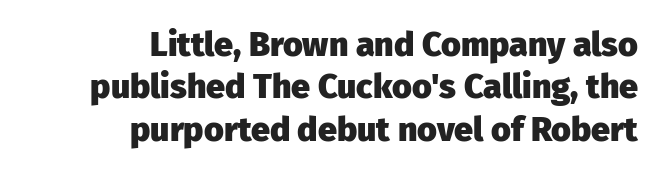
Q: Is the text bold? A: Yes.
Q: Is the text italic (slanted)? A: No, it is upright.
Q: Is the typeface a serif or a sans-serif typeface? A: Sans-serif.
Q: Is the text underlined? A: No.
Q: How is the paragraph aligned? A: Right-aligned.
Q: Is the spacing between letters normal or unusually wide? A: Normal.
Q: Is the spacing between lines tight, normal or loose? A: Normal.
Q: Width (condensed, normal, or wide)? A: Normal.
Q: Stroke contrast? A: Low.
Q: x-height? A: Medium.
Q: Monospaced? A: No.
